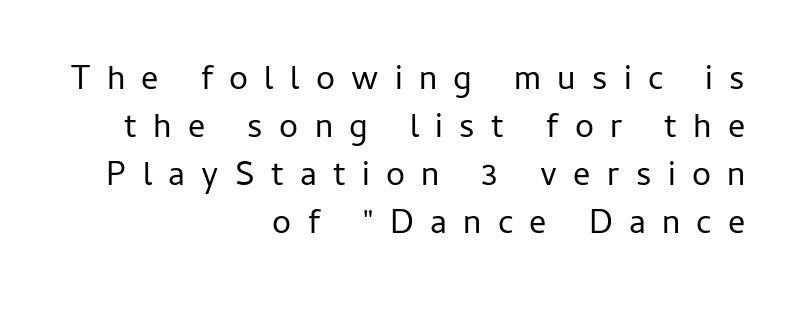
{"serif": "no", "italic": "no", "bold": "no", "weight": "regular", "width": "normal", "stroke_contrast": "low", "x_height": "medium", "monospaced": "no", "underline": "no", "align": "right", "line_spacing": "normal", "line_spacing_ratio": 1.41, "letter_spacing": "wide", "letter_spacing_em": 0.48, "glyph_px": 34}
